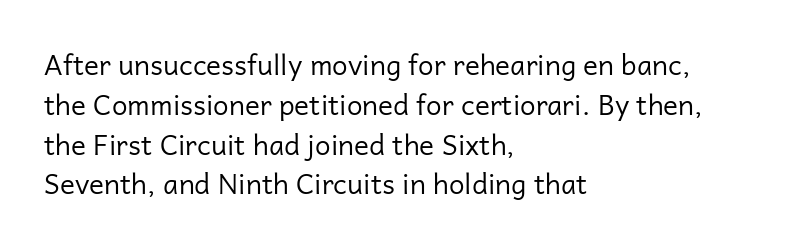
{"serif": "no", "italic": "no", "bold": "no", "weight": "regular", "width": "normal", "stroke_contrast": "low", "x_height": "medium", "monospaced": "no", "underline": "no", "align": "left", "line_spacing": "normal", "line_spacing_ratio": 1.42, "letter_spacing": "normal", "letter_spacing_em": 0.0, "glyph_px": 28}
